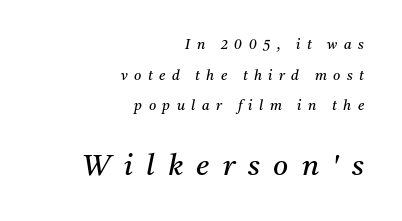
{"serif": "yes", "italic": "yes", "lean": "right", "slant_degrees": 11, "bold": "no", "weight": "regular", "width": "normal", "stroke_contrast": "medium", "x_height": "medium", "monospaced": "no", "underline": "no", "align": "right", "line_spacing": "loose", "line_spacing_ratio": 2.18, "letter_spacing": "wide", "letter_spacing_em": 0.46, "larger_block": "second", "size_ratio": 2.07, "glyph_px": 29}
